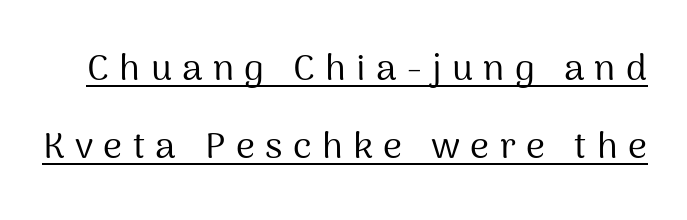
The image shows 37 px regular-weight sans-serif type, upright; set loose line spacing (2.11x), unusually wide letter spacing (+0.28 em), underlined; medium stroke contrast and a medium x-height.
